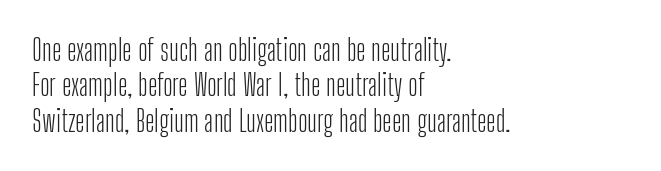
The image shows 29 px light, condensed sans-serif type, upright; set left-aligned, line spacing 1.22x, normal letter spacing, not underlined; low stroke contrast and a medium x-height.
